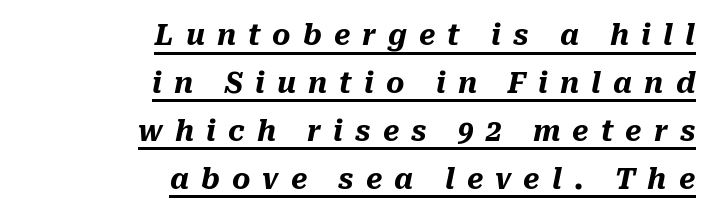
Q: Is the text bold? A: Yes.
Q: Is the text italic (slanted)? A: Yes, it leans right by about 10 degrees.
Q: Is the text underlined? A: Yes.
Q: How is the paragraph aligned? A: Right-aligned.
Q: Is the spacing between letters normal or unusually wide? A: Unusually wide.
Q: Width (condensed, normal, or wide)? A: Normal.
Q: Stroke contrast? A: Medium.
Q: x-height? A: Medium.
Q: Monospaced? A: No.
